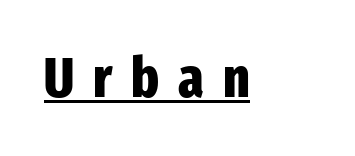
{"serif": "no", "italic": "no", "bold": "yes", "weight": "heavy", "width": "condensed", "stroke_contrast": "low", "x_height": "medium", "monospaced": "no", "underline": "yes", "letter_spacing": "wide", "letter_spacing_em": 0.34, "glyph_px": 56}
